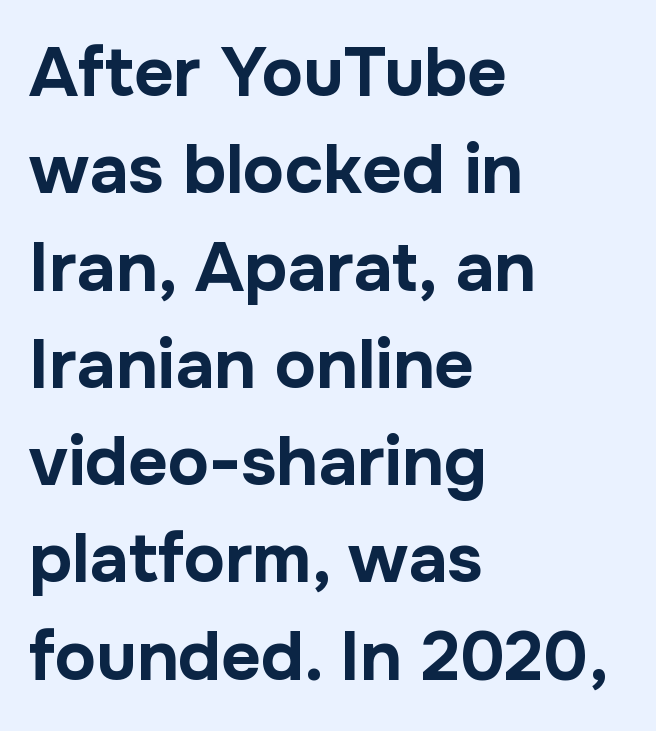
{"serif": "no", "italic": "no", "bold": "yes", "weight": "bold", "width": "normal", "stroke_contrast": "low", "x_height": "medium", "monospaced": "no", "underline": "no", "align": "left", "line_spacing": "normal", "line_spacing_ratio": 1.41, "letter_spacing": "normal", "letter_spacing_em": 0.0, "glyph_px": 69}
